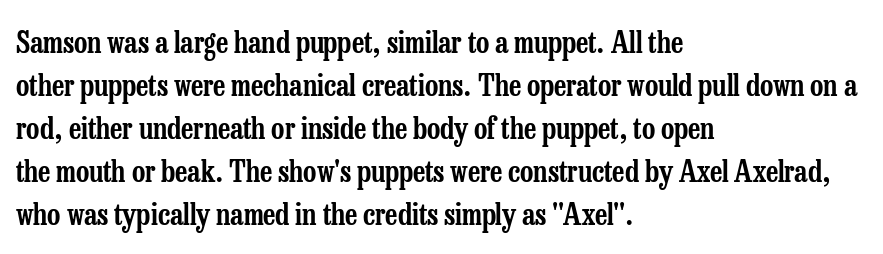
The image shows 29 px condensed serif type, upright; set left-aligned, normal line spacing (1.48x), normal letter spacing, not underlined; low stroke contrast and a medium x-height.
